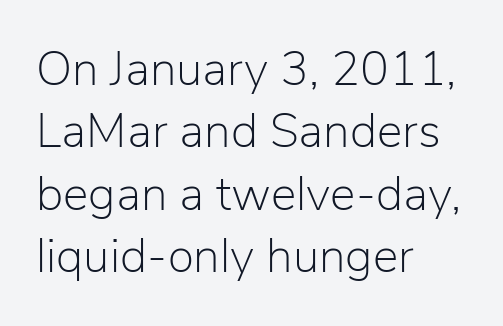
Q: Is the text bold? A: No.
Q: Is the text italic (slanted)? A: No, it is upright.
Q: Is the typeface a serif or a sans-serif typeface? A: Sans-serif.
Q: Is the text underlined? A: No.
Q: How is the paragraph aligned? A: Left-aligned.
Q: Is the spacing between letters normal or unusually wide? A: Normal.
Q: Is the spacing between lines tight, normal or loose? A: Normal.
Q: Width (condensed, normal, or wide)? A: Normal.
Q: Stroke contrast? A: Low.
Q: x-height? A: Medium.
Q: Monospaced? A: No.
